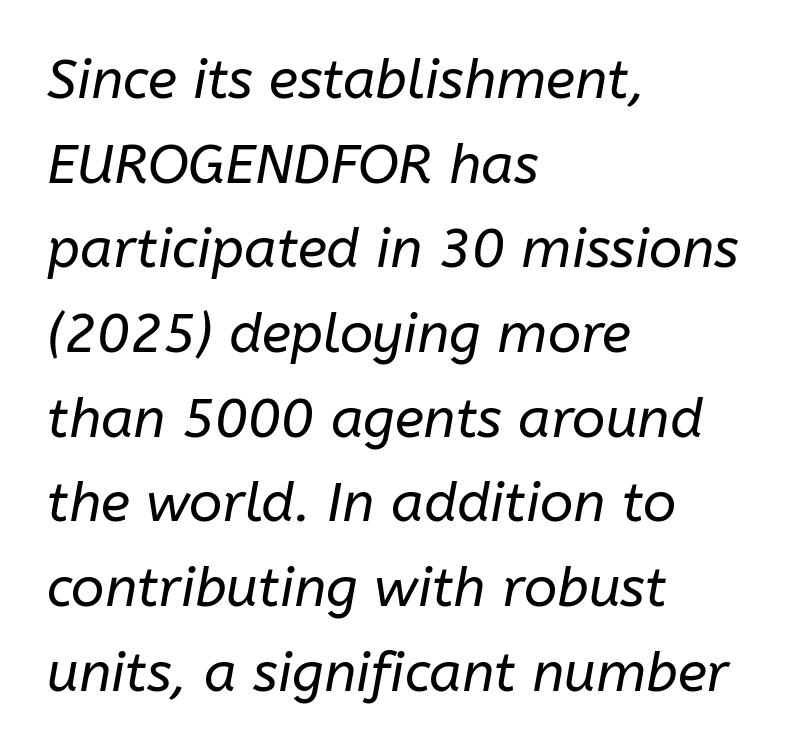
The text carries the slant typical of an italic or oblique font. Descender tails drop into unmarked territory. This sample uses plain, unmodified letter spacing. Baseline-to-baseline distance is the conventional proportion of letter height. Every row of glyphs begins at an identical x-position on the left. Is the stroke heavy? The answer is a plain regular-or-lighter.
